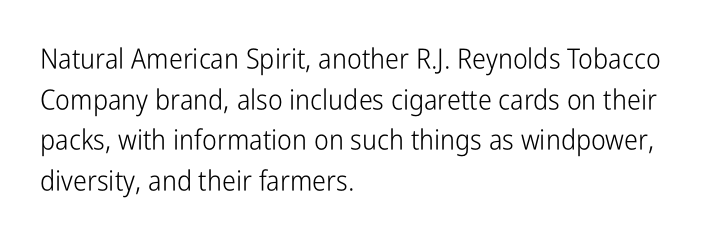
{"serif": "no", "italic": "no", "bold": "no", "weight": "light", "width": "condensed", "stroke_contrast": "low", "x_height": "medium", "monospaced": "no", "underline": "no", "align": "left", "line_spacing": "normal", "line_spacing_ratio": 1.45, "letter_spacing": "normal", "letter_spacing_em": 0.0, "glyph_px": 28}
